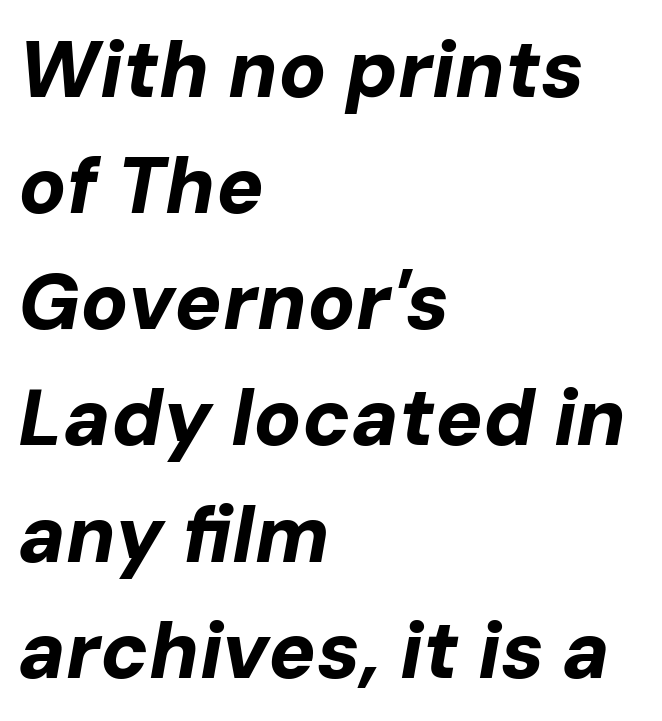
Nothing unusual about the tracking: characters are spaced as the font intends. Emphasis-style slanted type is in use. Bare-footed words on every line. The compositor pushed each line to the left boundary. The rendering uses natural spacing where letterforms have individual widths. Reading down the column, the eye jumps a familiar distance to each next line.
